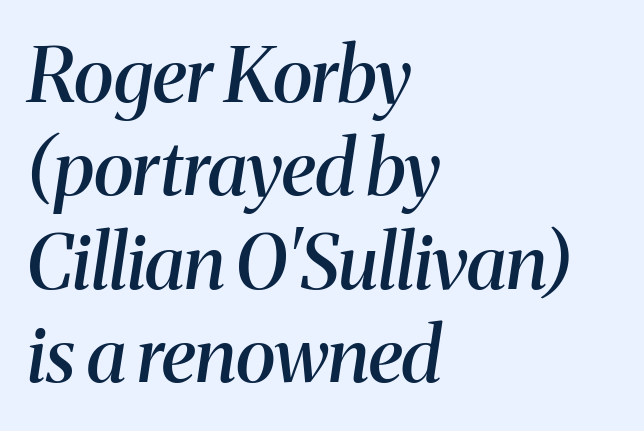
{"serif": "yes", "italic": "yes", "lean": "right", "slant_degrees": 8, "bold": "semi", "weight": "semibold", "width": "normal", "stroke_contrast": "medium", "x_height": "medium", "monospaced": "no", "underline": "no", "align": "left", "line_spacing_ratio": 1.23, "letter_spacing": "normal", "letter_spacing_em": 0.0, "glyph_px": 76}
